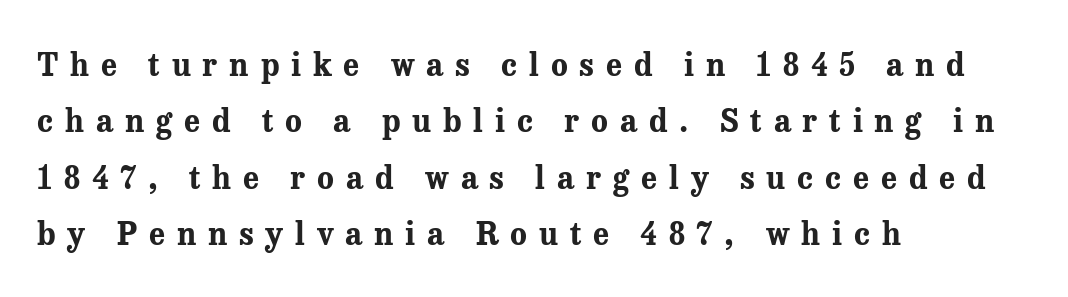
The image shows 31 px bold serif type, upright; set left-aligned, line spacing 1.82x, unusually wide letter spacing (+0.38 em), not underlined; medium stroke contrast and a medium x-height.
